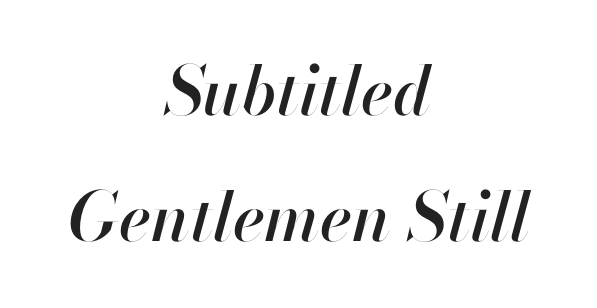
The text block is weighted toward neither margin, spreading evenly from the middle. Underline: absent. A typesetter would mark this as italic. The face used here is rendered with its standard letterfit. Spacing verdict: proportional, widths tailored to each character.
